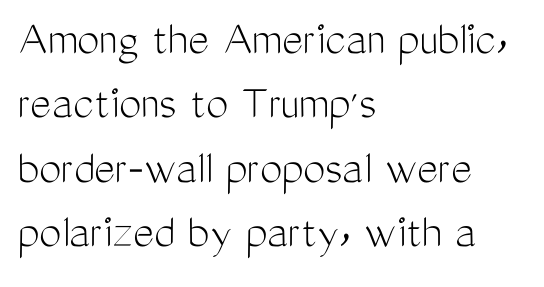
Q: Is the text bold? A: No.
Q: Is the text italic (slanted)? A: No, it is upright.
Q: Is the typeface a serif or a sans-serif typeface? A: Sans-serif.
Q: Is the text underlined? A: No.
Q: How is the paragraph aligned? A: Left-aligned.
Q: Is the spacing between letters normal or unusually wide? A: Normal.
Q: Is the spacing between lines tight, normal or loose? A: Normal.
Q: Width (condensed, normal, or wide)? A: Condensed.
Q: Stroke contrast? A: Medium.
Q: x-height? A: Medium.
Q: Monospaced? A: No.
